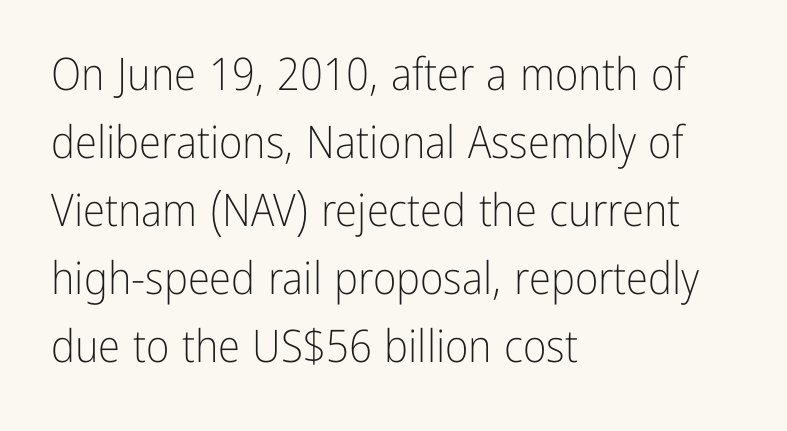
Do the letters lean? They stand straight. Underlining? Definitely not there. The paragraph shown leans on its left margin. Weight: not bold — regular or lighter.
